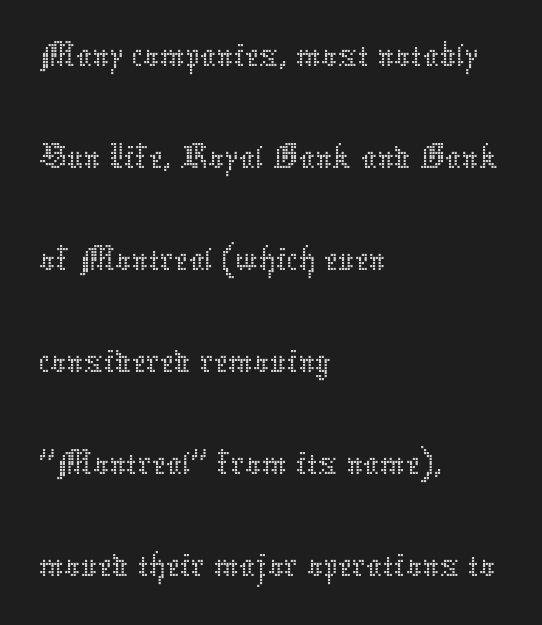
{"italic": "no", "bold": "no", "weight": "thin", "width": "normal", "stroke_contrast": "low", "x_height": "medium", "monospaced": "no", "underline": "no", "align": "left", "line_spacing": "normal", "line_spacing_ratio": 1.29, "letter_spacing": "normal", "letter_spacing_em": 0.0, "glyph_px": 79}
